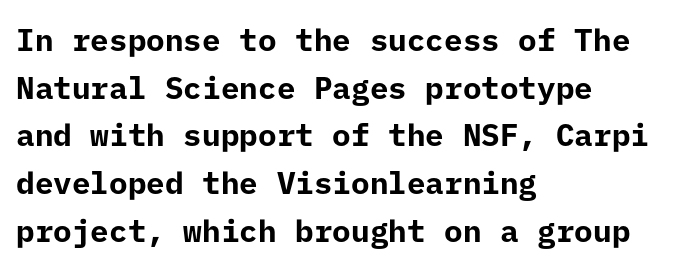
Q: Is the text bold? A: Yes.
Q: Is the text italic (slanted)? A: No, it is upright.
Q: Is the typeface a serif or a sans-serif typeface? A: Sans-serif.
Q: Is the text underlined? A: No.
Q: How is the paragraph aligned? A: Left-aligned.
Q: Is the spacing between letters normal or unusually wide? A: Normal.
Q: Is the spacing between lines tight, normal or loose? A: Normal.
Q: Width (condensed, normal, or wide)? A: Normal.
Q: Stroke contrast? A: Low.
Q: x-height? A: Medium.
